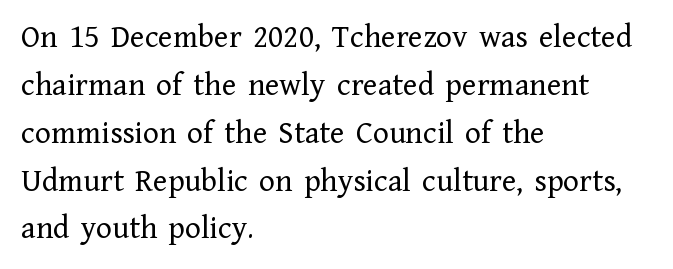
Q: Is the text bold? A: No.
Q: Is the text italic (slanted)? A: No, it is upright.
Q: Is the typeface a serif or a sans-serif typeface? A: Serif.
Q: Is the text underlined? A: No.
Q: How is the paragraph aligned? A: Left-aligned.
Q: Is the spacing between letters normal or unusually wide? A: Normal.
Q: Is the spacing between lines tight, normal or loose? A: Normal.
Q: Width (condensed, normal, or wide)? A: Normal.
Q: Stroke contrast? A: Low.
Q: x-height? A: Medium.
Q: Monospaced? A: No.
